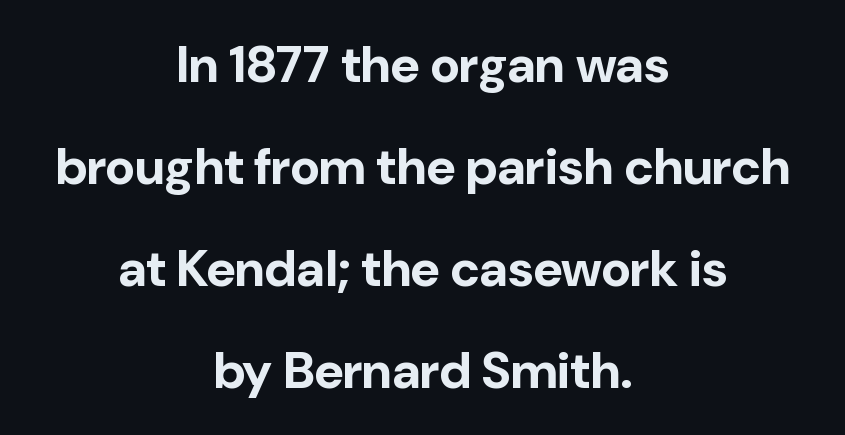
These lines were composed using upright roman letters. The specimen omits any rule beneath the text block's lines. The designer went with a sans here, leaving each stem footless. Each glyph is drawn with heavy, bold strokes. Nobody touched the tracking dial on this one.
